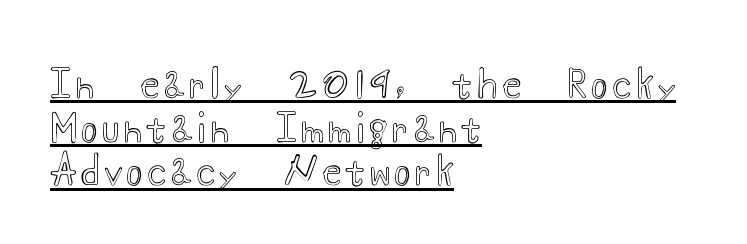
{"italic": "no", "width": "wide", "x_height": "small", "monospaced": "no", "underline": "yes", "align": "left", "line_spacing": "tight", "line_spacing_ratio": 1.15, "glyph_px": 38}
